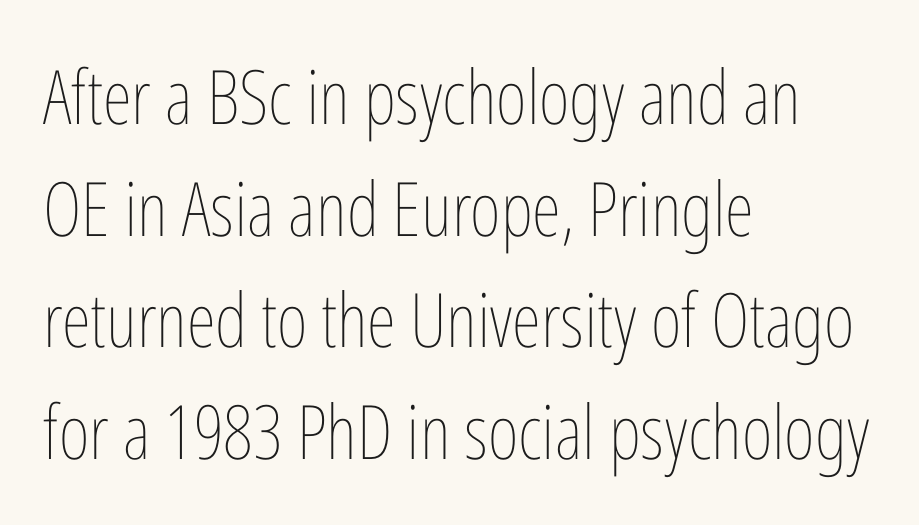
The zone under the glyphs is completely vacant. The lines are quadded left. The designer left line spacing at the default. Is this a fixed-width face? No — the glyphs have proportional, varying widths. Stroke thickness stays within the range of a standard reading face or lighter.
